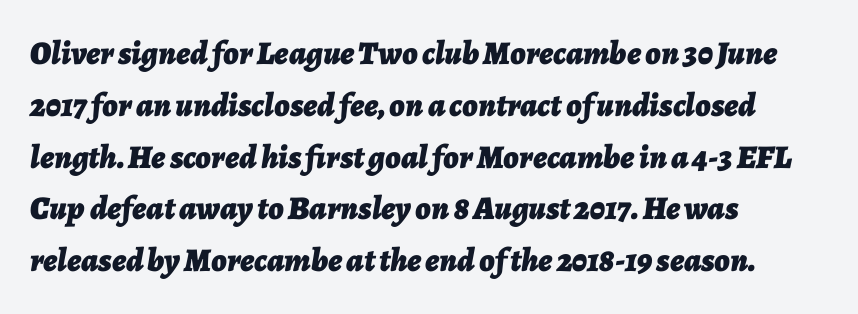
{"italic": "yes", "lean": "right", "slant_degrees": 7, "bold": "yes", "weight": "bold", "width": "normal", "stroke_contrast": "low", "x_height": "medium", "monospaced": "no", "underline": "no", "align": "left", "line_spacing": "normal", "line_spacing_ratio": 1.57, "letter_spacing": "normal", "letter_spacing_em": 0.0, "glyph_px": 33}
